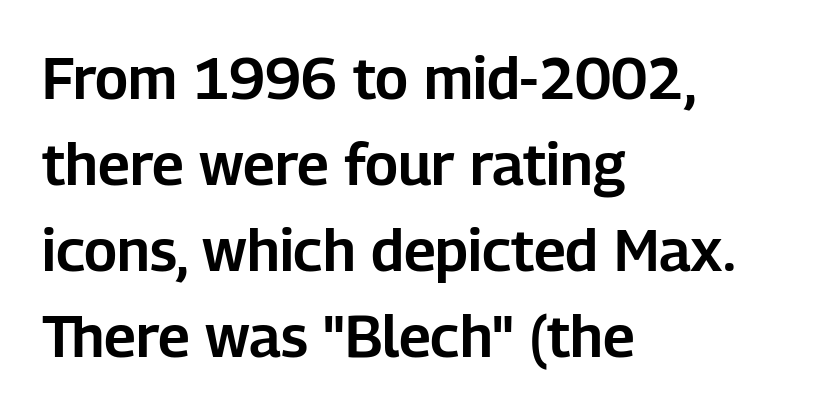
The image shows 58 px sans-serif type, upright; set left-aligned, normal line spacing (1.48x), normal letter spacing, not underlined; low stroke contrast and a medium x-height.
